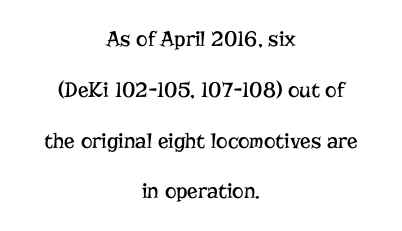
The image shows 22 px text type, upright; set centered, loose line spacing (2.31x), normal letter spacing, not underlined.
